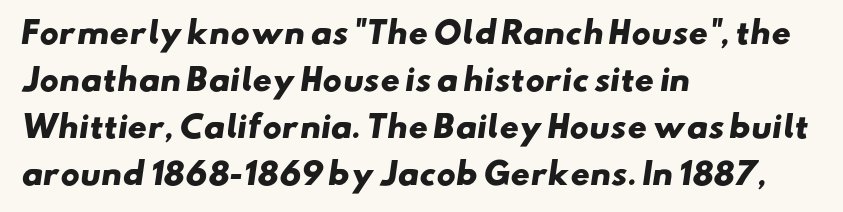
Students, note that the glyphs here touch the page at normal intervals. Baseline-to-baseline distance is the conventional proportion of letter height. The passage shown is typed in a proportional face where columns would drift. Grotesque or geometric, the face here clearly has no serifs.
